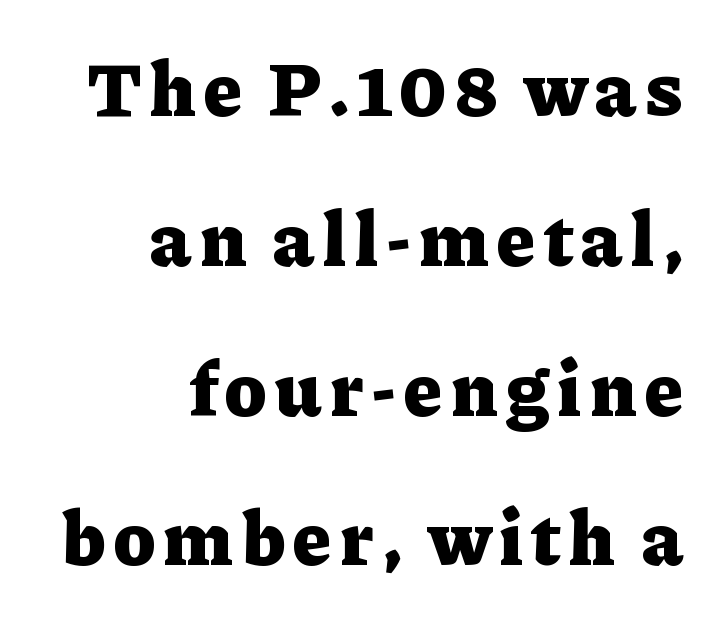
Q: Is the text bold? A: Yes.
Q: Is the text italic (slanted)? A: No, it is upright.
Q: Is the typeface a serif or a sans-serif typeface? A: Serif.
Q: Is the text underlined? A: No.
Q: How is the paragraph aligned? A: Right-aligned.
Q: Is the spacing between lines tight, normal or loose? A: Loose.
Q: Width (condensed, normal, or wide)? A: Normal.
Q: Stroke contrast? A: Low.
Q: x-height? A: Medium.
Q: Monospaced? A: No.
